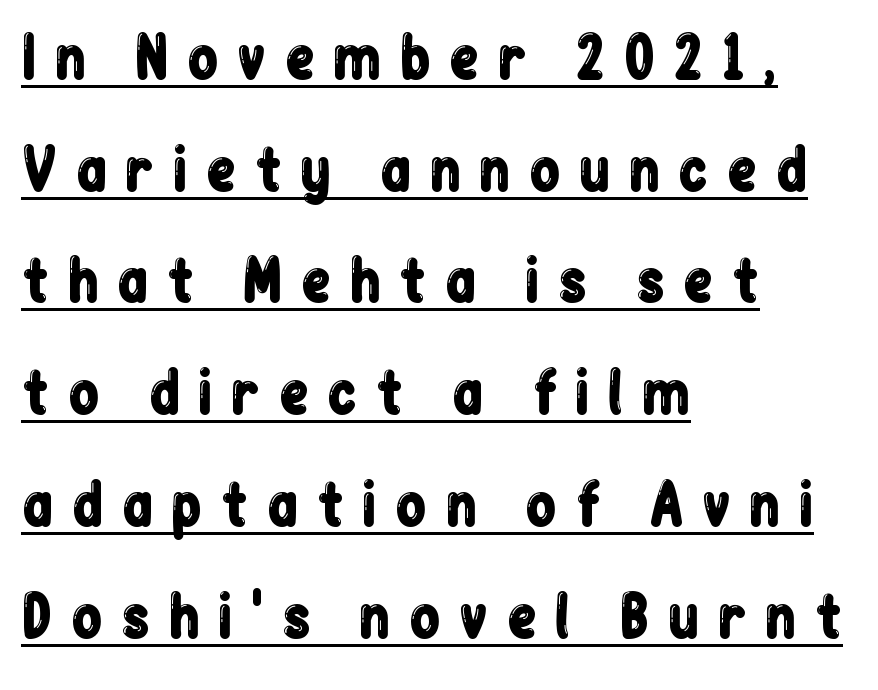
{"serif": "no", "italic": "no", "width": "condensed", "stroke_contrast": "low", "x_height": "medium", "monospaced": "no", "underline": "yes", "align": "left", "line_spacing": "loose", "line_spacing_ratio": 1.96, "letter_spacing": "wide", "letter_spacing_em": 0.3, "glyph_px": 57}
